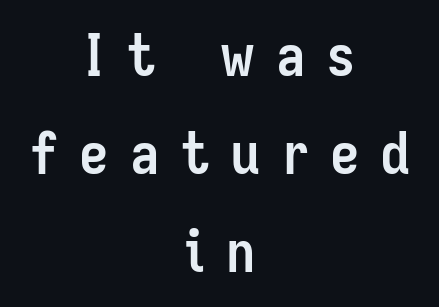
{"serif": "no", "italic": "no", "bold": "yes", "weight": "semibold", "width": "condensed", "stroke_contrast": "low", "x_height": "medium", "monospaced": "no", "underline": "no", "align": "center", "line_spacing": "normal", "line_spacing_ratio": 1.66, "letter_spacing": "wide", "letter_spacing_em": 0.35, "glyph_px": 59}
